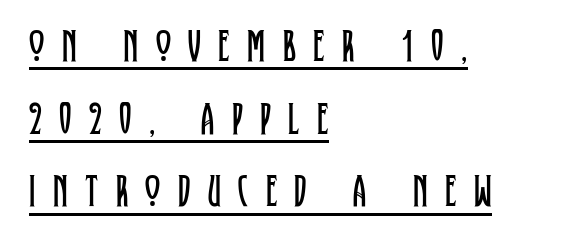
Students, observe: this is what conventionally led text looks like. Is there any slant? The stems are plumb. Weight: in the light-to-regular range. Proportional: the letters do not fall into vertical columns. In terms of letterspacing, this is a distinctly airy, spread setting.
